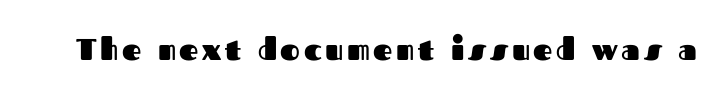
Q: Is the text bold? A: Yes.
Q: Is the text italic (slanted)? A: No, it is upright.
Q: Is the typeface a serif or a sans-serif typeface? A: Sans-serif.
Q: Is the text underlined? A: No.
Q: Width (condensed, normal, or wide)? A: Normal.
Q: Stroke contrast? A: Medium.
Q: x-height? A: Medium.
Q: Monospaced? A: No.
